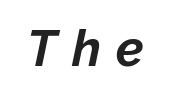
Here the designer chose a conventional face with non-uniform glyph widths. Between one letter and the next there's a generous, obvious gap. The lettering tilts uniformly, giving the passage an italic look. This is heavy type, rendered in bold.
